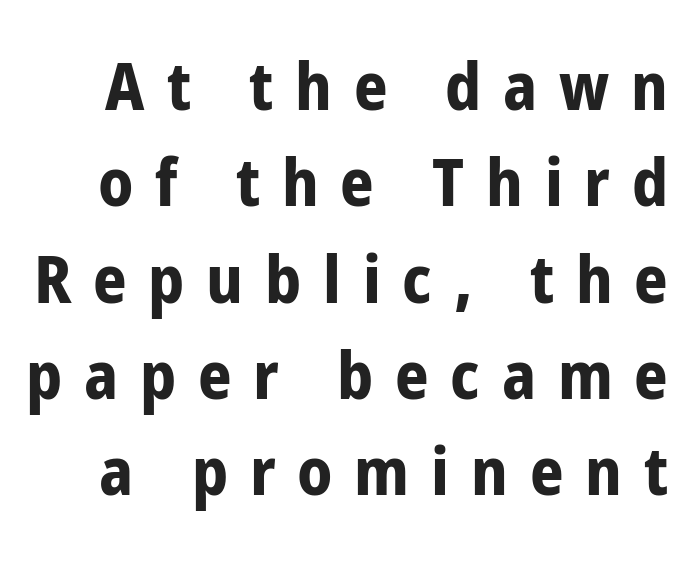
Loose tracking; the words dissolve into strings of separated letters. Descenders are the only things crossing below the line. Serif or sans? Sans — the stroke terminals are bare. Rows of type keep a routine distance in the vertical direction. Tall strokes in this sample are plumb rather than angled.
